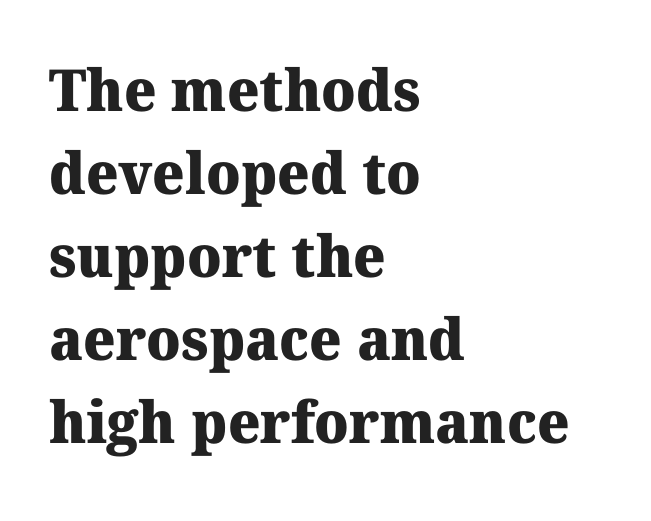
{"serif": "yes", "bold": "yes", "weight": "heavy", "width": "normal", "stroke_contrast": "medium", "x_height": "medium", "monospaced": "no", "underline": "no", "align": "left", "line_spacing": "normal", "line_spacing_ratio": 1.43, "letter_spacing": "normal", "letter_spacing_em": 0.0, "glyph_px": 58}
